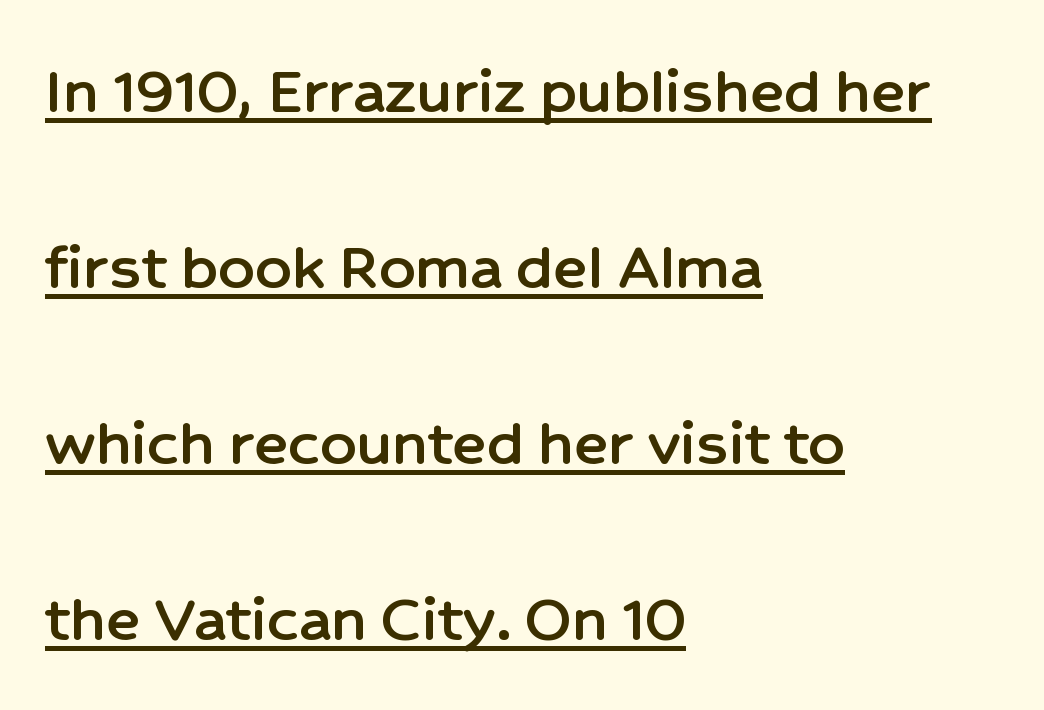
The font family rendered here belongs to the sans-serif group. Compared with typical paragraphs, the rows here are farther apart. This sample uses an upright cut, with every glyph sitting square on the baseline. Leftover space on each line is placed entirely after the last word. Inter-character spacing is left at the font's built-in metrics. Note the varied advance widths — an 'i' is clearly narrower than an 'm'.
